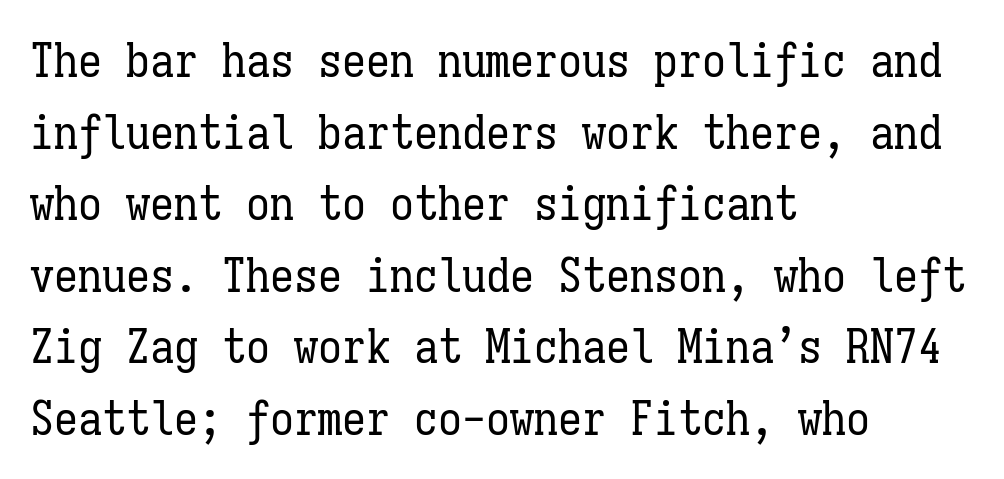
The image shows 48 px regular-weight, condensed type, upright, monospaced; set left-aligned, normal line spacing (1.49x), normal letter spacing, not underlined; low stroke contrast and a medium x-height.
